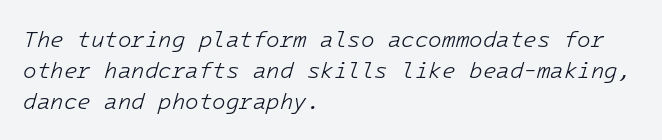
Summary of vertical rhythm: regular, with standard interline spacing. The lettering tilts uniformly, giving the passage an italic look. Short and long lines alike share a common starting point at left. The weight would be labelled regular, book, light, or lighter still. Tracking value appears to be zero — textbook default spacing.
